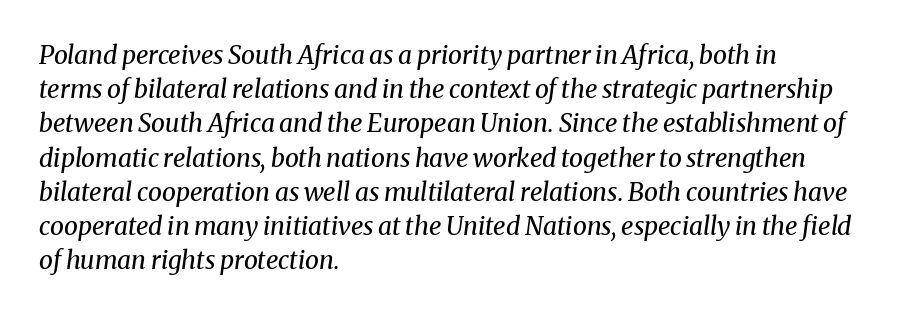
The image shows 25 px text type, italic (leaning right); set left-aligned, normal line spacing (1.37x), normal letter spacing, not underlined.
